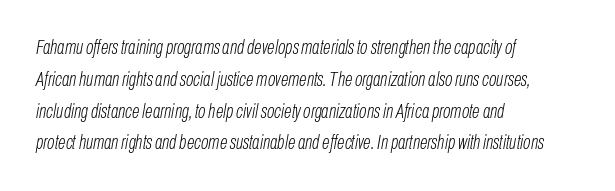
Is the block centered? No — it sits flush against the left margin. Compared with typical paragraphs, the rows here are spaced about the same. Emphasis-style slanted type is in use. Descenders are the only things crossing below the line. Caption: face not bold, strokes unweighted.
